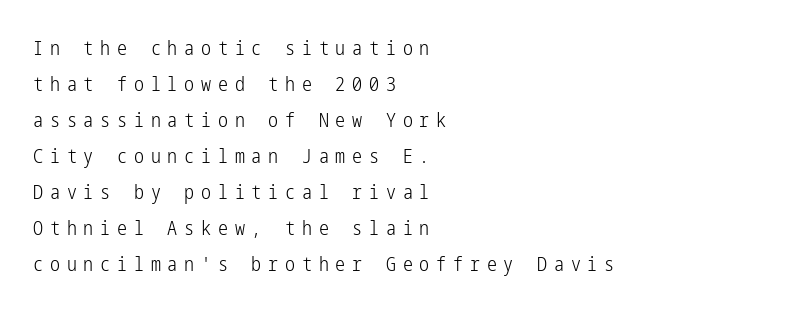
The image shows 20 px text type, upright; set left-aligned, line spacing 1.8x, unusually wide letter spacing (+0.34 em), not underlined.
